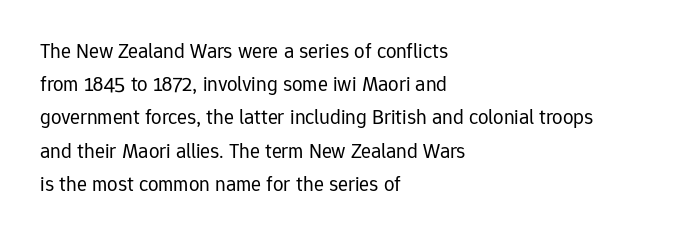
{"italic": "no", "bold": "no", "underline": "no", "align": "left", "line_spacing": "normal", "line_spacing_ratio": 1.58, "letter_spacing": "normal", "letter_spacing_em": 0.0, "glyph_px": 21}
